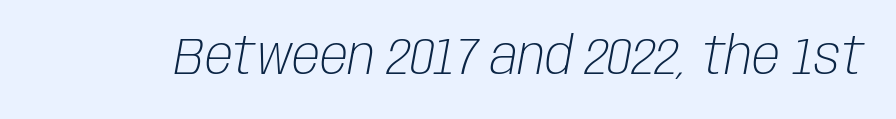
{"italic": "yes", "lean": "right", "slant_degrees": 10, "bold": "no", "weight": "light", "width": "condensed", "stroke_contrast": "low", "x_height": "large", "monospaced": "no", "underline": "no", "letter_spacing": "normal", "letter_spacing_em": 0.0, "glyph_px": 52}
